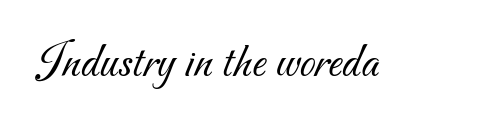
Q: Is the text bold? A: No.
Q: Is the typeface a serif or a sans-serif typeface? A: Sans-serif.
Q: Is the text underlined? A: No.
Q: Is the spacing between letters normal or unusually wide? A: Normal.
Q: Width (condensed, normal, or wide)? A: Normal.
Q: Stroke contrast? A: Medium.
Q: x-height? A: Small.
Q: Monospaced? A: No.
